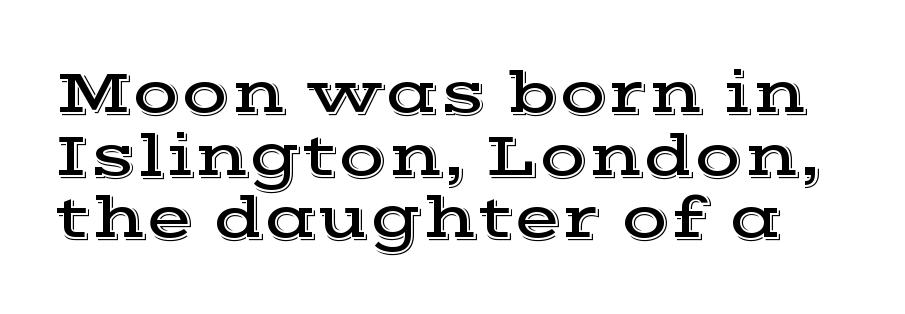
The image shows 62 px wide serif type, upright; set tight line spacing (1.01x), normal letter spacing, not underlined; a medium x-height.
